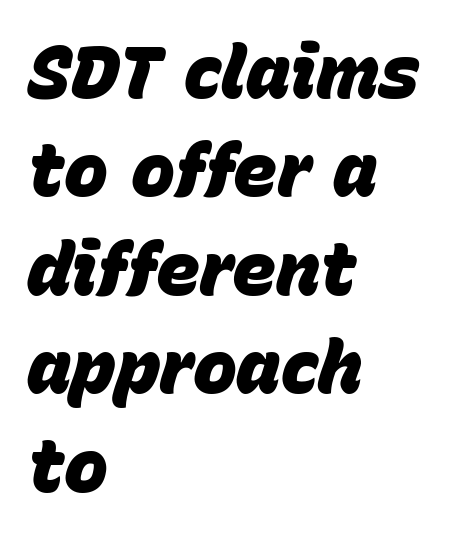
The image shows 74 px heavy type, italic (leaning right); set left-aligned, normal line spacing (1.33x), normal letter spacing, not underlined; low stroke contrast and a large x-height.
